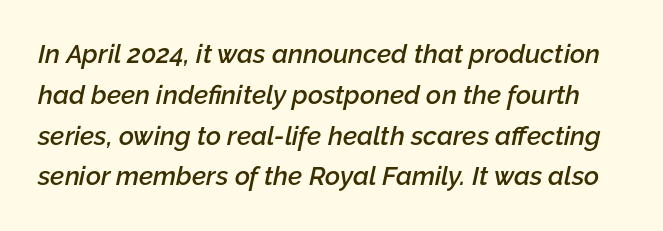
Q: Is the text bold? A: Semi-bold.
Q: Is the text italic (slanted)? A: Yes, it leans right by about 12 degrees.
Q: Is the text underlined? A: No.
Q: Is the spacing between letters normal or unusually wide? A: Normal.
Q: Is the spacing between lines tight, normal or loose? A: Normal.
